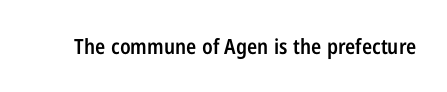
The image shows 21 px text type, upright; set normal letter spacing, not underlined.
